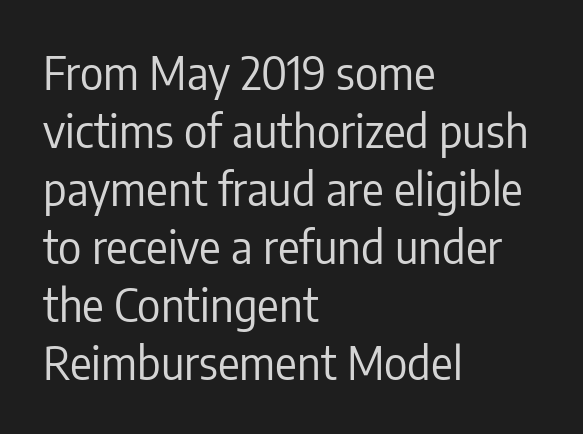
Regarding leading, the lines here are spaced in the standard way. How are the letters spaced? Ordinarily, with no added tracking. Classification — sans serif. It's the straight-up-and-down kind of type.
